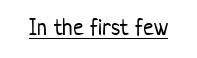
Q: Is the text bold? A: No.
Q: Is the text italic (slanted)? A: No, it is upright.
Q: Is the text underlined? A: Yes.
Q: Is the spacing between letters normal or unusually wide? A: Normal.
